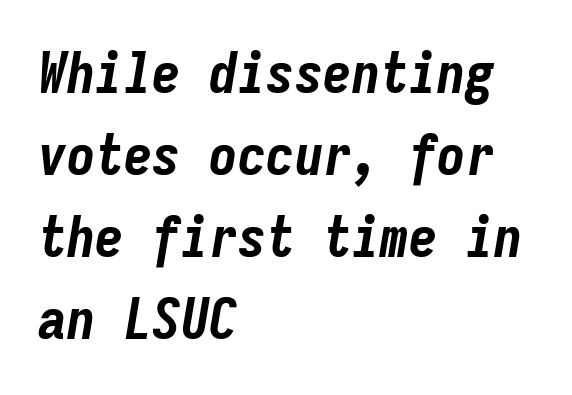
Caption: multi-line text, flush left, ragged right. Check the space under the baseline: it is left empty. These lines keep a tight, regular rhythm from letter to letter. The block of text has a typical density, with ordinary space between rows. Spacing verdict: monospaced, one width for all characters.
